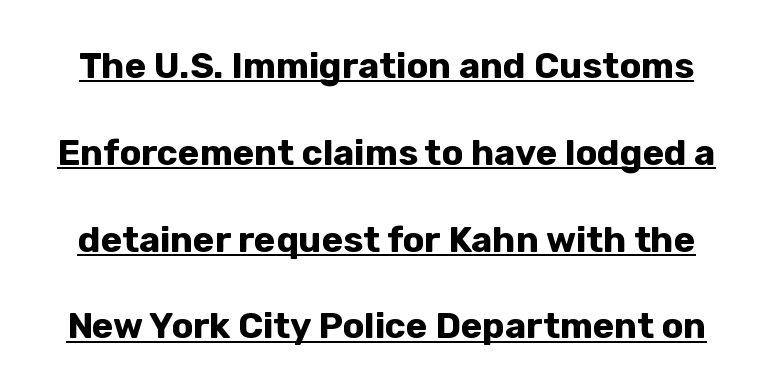
The image shows 36 px bold sans-serif type, upright; set loose line spacing (2.41x), normal letter spacing, underlined; low stroke contrast and a medium x-height.
